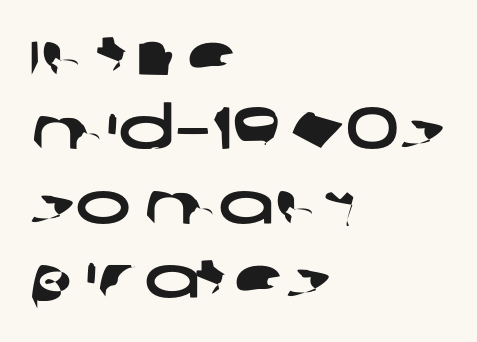
The image shows 59 px wide sans-serif type; set left-aligned, normal line spacing (1.26x), normal letter spacing, not underlined; low stroke contrast and a large x-height.
